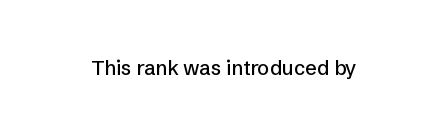
{"italic": "no", "underline": "no", "letter_spacing": "normal", "letter_spacing_em": 0.0, "glyph_px": 20}
